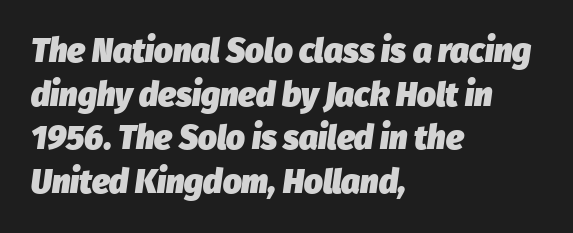
The image shows 33 px heavy type, italic (leaning right); set left-aligned, normal line spacing (1.32x), normal letter spacing, not underlined; low stroke contrast and a medium x-height.
